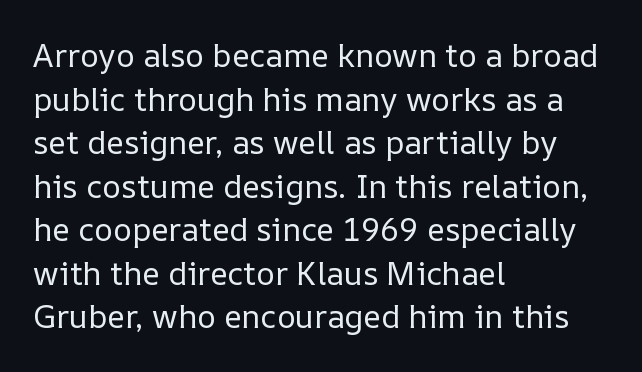
Visually the block forms a straight wall on the left and a jagged coastline on the right. The letters advance in unequal steps, a hallmark of proportional type. The axis of the letterforms is exactly vertical. Bare-footed words on every line. Stroke mass is kept to a normal reading level or below. How are the letters spaced? Ordinarily, with no added tracking.
